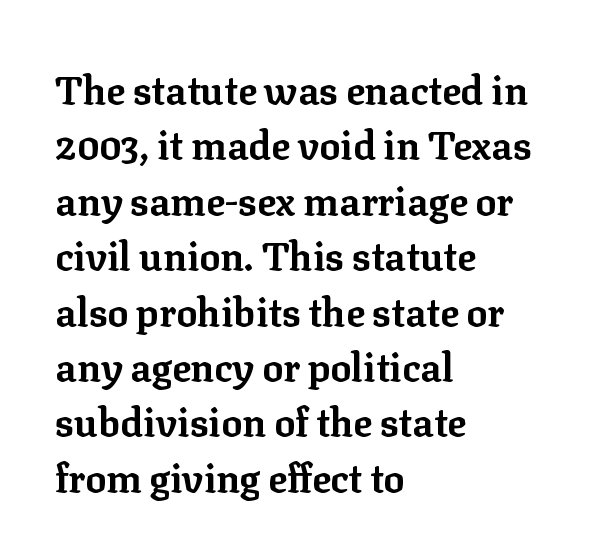
Italic: no, the glyphs are upright roman. Unlike a clean sans, this face finishes its strokes with serifs. Quick note: underline off. Spacing between characters is what you'd get straight out of the box. Set as a true bold cut, around the 700 mark.
